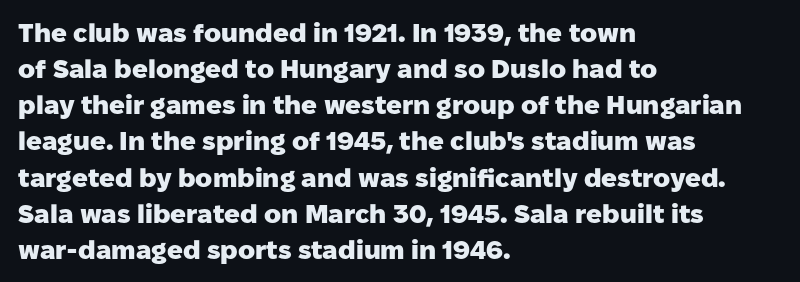
{"italic": "no", "bold": "yes", "underline": "no", "align": "left", "line_spacing": "normal", "line_spacing_ratio": 1.39, "letter_spacing": "normal", "letter_spacing_em": 0.0, "glyph_px": 26}
